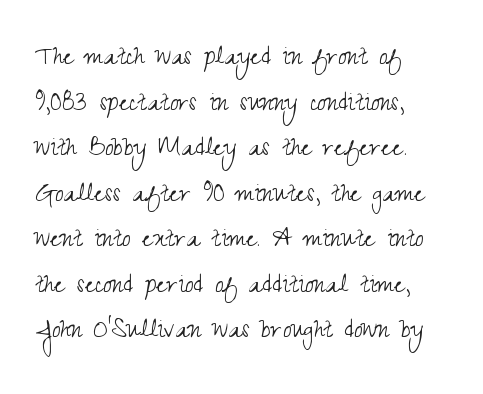
Layout note: lines flush left. Is the letter spacing exaggerated? No — it looks like the ordinary default. The space directly below the letters is spotless. Note: no serifs on the glyphs.
